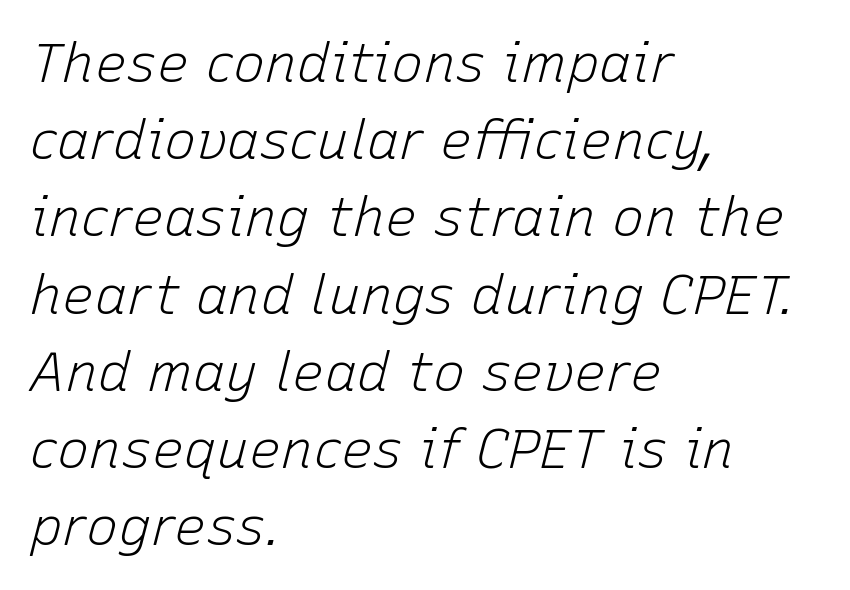
The image shows 54 px light type, italic (leaning right); set left-aligned, normal line spacing (1.43x), normal letter spacing, not underlined; low stroke contrast and a medium x-height.
